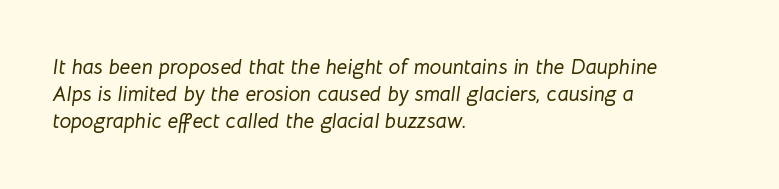
Spacing between characters is what you'd get straight out of the box. Compared with ordinary roman type, these characters are visibly tilted. In terms of leading, this rendering sits right in the middle. Unmarked baselines from the first word to the last. Alignment: flush left.
